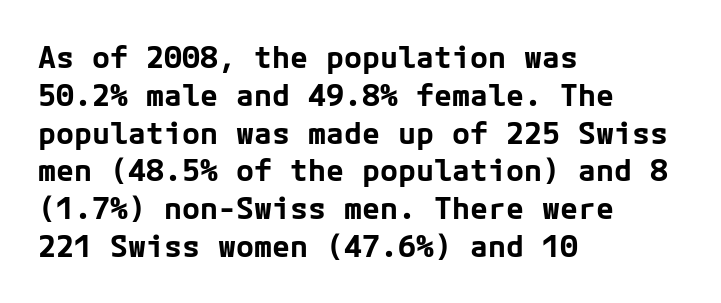
{"serif": "no", "italic": "no", "bold": "yes", "weight": "bold", "width": "normal", "stroke_contrast": "low", "x_height": "medium", "underline": "no", "align": "left", "line_spacing": "normal", "line_spacing_ratio": 1.26, "letter_spacing": "normal", "letter_spacing_em": 0.0, "glyph_px": 30}
